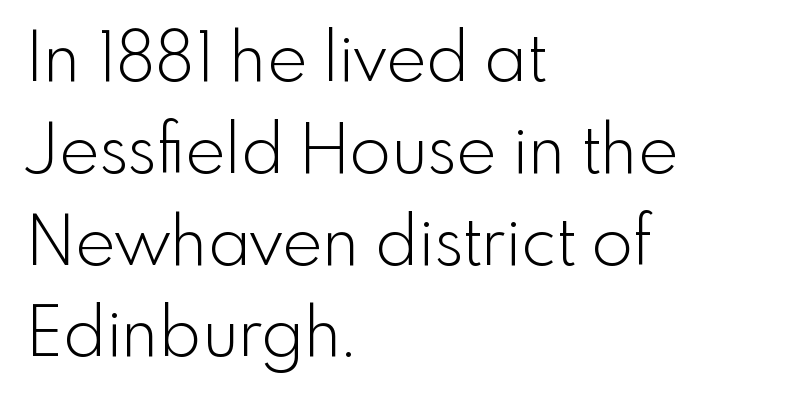
{"serif": "no", "italic": "no", "bold": "no", "weight": "light", "width": "normal", "x_height": "small", "monospaced": "no", "underline": "no", "align": "left", "line_spacing": "normal", "line_spacing_ratio": 1.35, "letter_spacing": "normal", "letter_spacing_em": 0.0, "glyph_px": 68}
